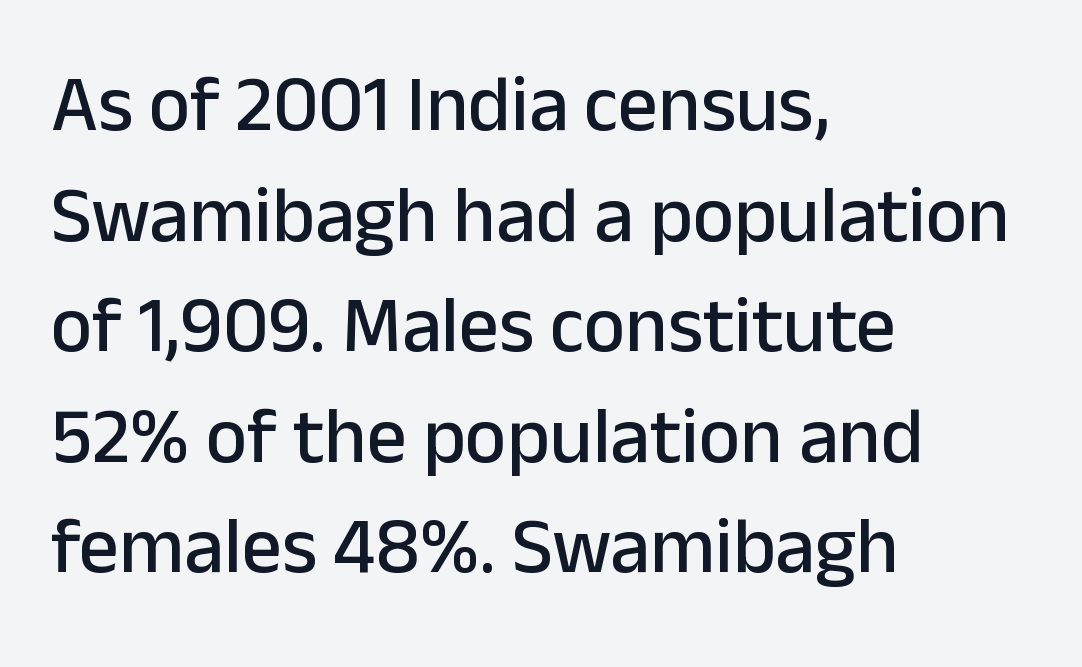
This sample keeps an unexceptional amount of space between lines. The glyphs are unaccompanied by any horizontal stroke below them. Letterform terminals end flat and unadorned throughout the passage. A roman cut, with each character standing at attention. These lines are set flush left with a ragged right edge. A typesetter would call this zero additional tracking.
